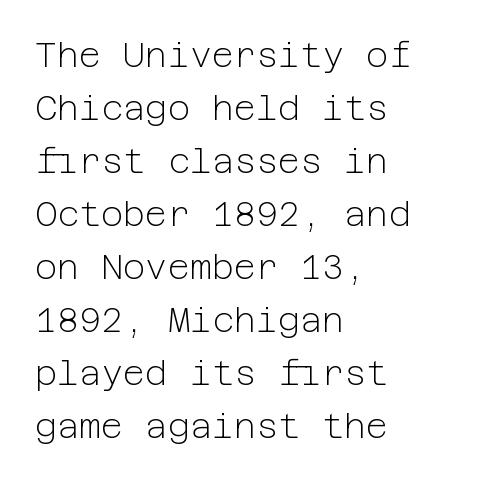
The image shows 34 px light sans-serif type, upright; set left-aligned, normal line spacing (1.56x), normal letter spacing, not underlined; low stroke contrast and a medium x-height.
